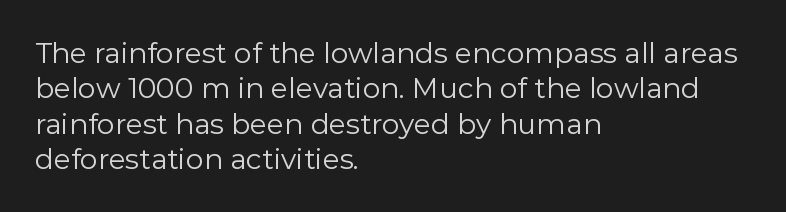
{"serif": "no", "italic": "no", "bold": "no", "weight": "regular", "width": "normal", "stroke_contrast": "low", "x_height": "medium", "monospaced": "no", "underline": "no", "align": "left", "line_spacing": "normal", "line_spacing_ratio": 1.26, "letter_spacing": "normal", "letter_spacing_em": 0.0, "glyph_px": 28}
